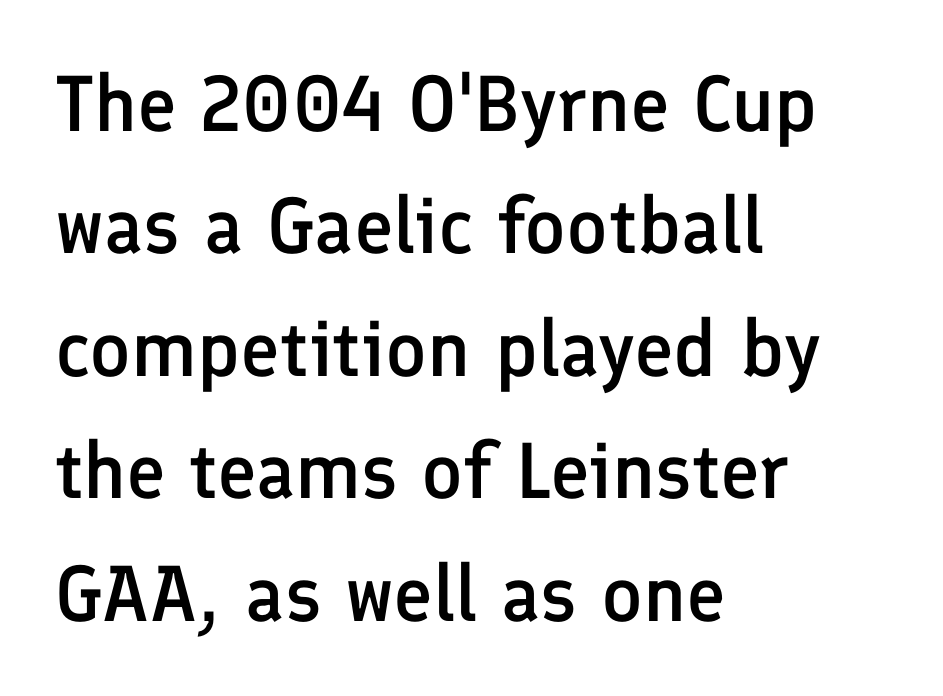
{"serif": "no", "italic": "no", "bold": "semi", "weight": "semibold", "width": "normal", "stroke_contrast": "low", "x_height": "medium", "monospaced": "no", "underline": "no", "align": "left", "line_spacing": "normal", "line_spacing_ratio": 1.55, "letter_spacing": "normal", "letter_spacing_em": 0.0, "glyph_px": 79}
